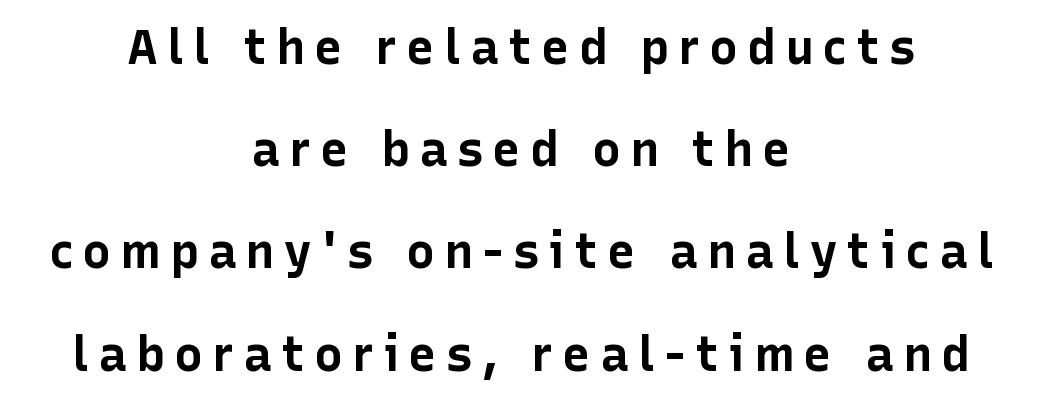
Q: Is the text bold? A: Yes.
Q: Is the text italic (slanted)? A: No, it is upright.
Q: Is the typeface a serif or a sans-serif typeface? A: Sans-serif.
Q: Is the text underlined? A: No.
Q: How is the paragraph aligned? A: Centered.
Q: Is the spacing between lines tight, normal or loose? A: Loose.
Q: Width (condensed, normal, or wide)? A: Normal.
Q: Stroke contrast? A: Low.
Q: x-height? A: Medium.
Q: Monospaced? A: No.
